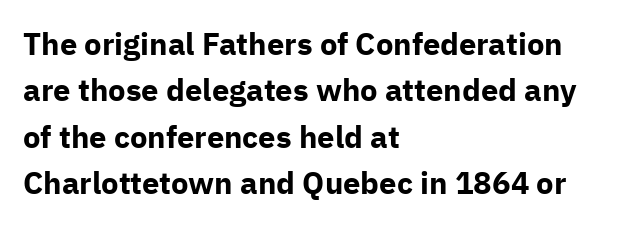
Character widths vary here, with narrow letters taking less room than wide ones. The rendering anchors every line to the left-hand side. Thick stems and heavy bowls — unmistakably bold. This is roman type, the default non-slanted kind. Unmarked baselines from the first word to the last. Regarding serifs, this sample does without them.
